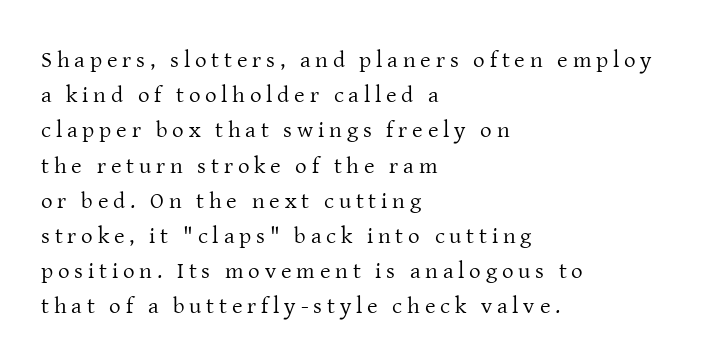
Someone cranked the tracking dial way up on this one. The letterforms sit at book weight or below. Horizontal bands of white between lines are of average thickness. Leftover space on each line is placed entirely after the last word. The area under the type is left untouched. Ascenders rise straight up at ninety degrees.
